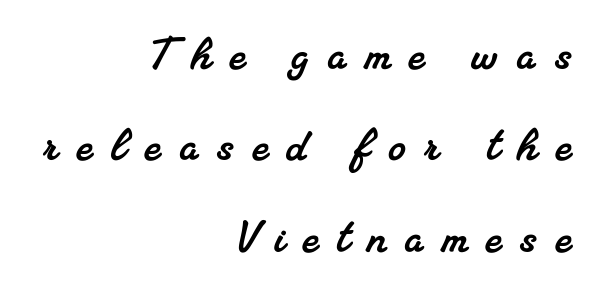
Q: Is the typeface a serif or a sans-serif typeface? A: Serif.
Q: Is the text underlined? A: No.
Q: How is the paragraph aligned? A: Right-aligned.
Q: Is the spacing between letters normal or unusually wide? A: Unusually wide.
Q: Is the spacing between lines tight, normal or loose? A: Normal.
Q: Width (condensed, normal, or wide)? A: Normal.
Q: Stroke contrast? A: Medium.
Q: x-height? A: Small.
Q: Monospaced? A: No.
